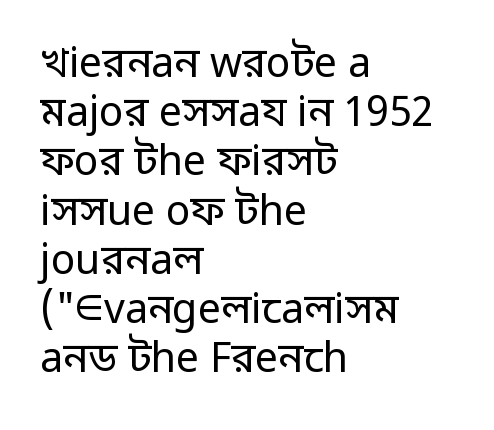
{"serif": "no", "italic": "no", "bold": "no", "weight": "regular", "width": "normal", "stroke_contrast": "low", "x_height": "medium", "monospaced": "no", "underline": "no", "align": "left", "line_spacing_ratio": 1.2, "letter_spacing": "normal", "letter_spacing_em": 0.0, "glyph_px": 41}
